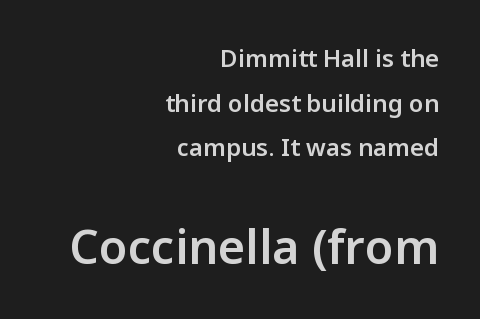
{"serif": "no", "italic": "no", "bold": "semi", "weight": "semibold", "width": "normal", "stroke_contrast": "low", "x_height": "medium", "monospaced": "no", "underline": "no", "align": "right", "line_spacing_ratio": 1.86, "letter_spacing": "normal", "letter_spacing_em": 0.0, "larger_block": "second", "size_ratio": 1.96, "glyph_px": 47}
